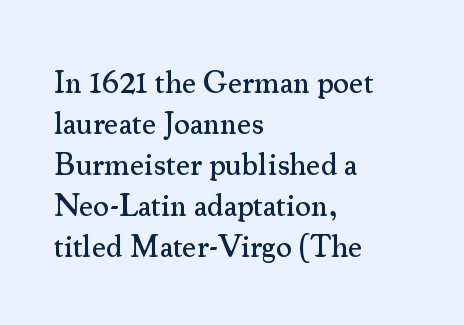
The image shows 31 px serif type, upright; set left-aligned, normal line spacing (1.32x), normal letter spacing, not underlined; medium stroke contrast and a small x-height.
